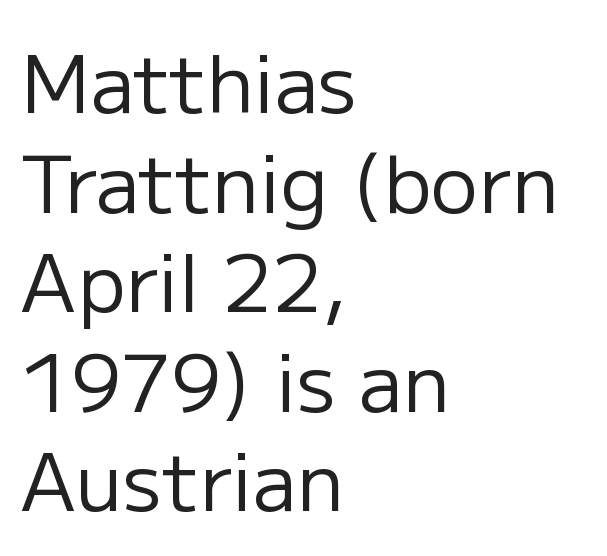
{"serif": "no", "italic": "no", "bold": "no", "weight": "regular", "width": "normal", "stroke_contrast": "low", "x_height": "medium", "monospaced": "no", "underline": "no", "align": "left", "line_spacing": "normal", "line_spacing_ratio": 1.26, "letter_spacing": "normal", "letter_spacing_em": 0.0, "glyph_px": 79}
